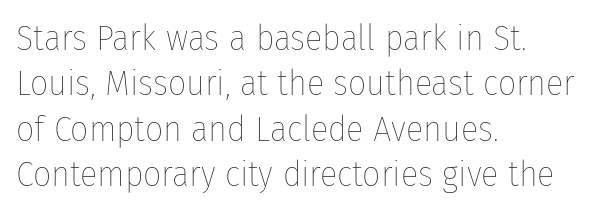
Q: Is the text bold? A: No.
Q: Is the text italic (slanted)? A: No, it is upright.
Q: Is the text underlined? A: No.
Q: How is the paragraph aligned? A: Left-aligned.
Q: Is the spacing between letters normal or unusually wide? A: Normal.
Q: Is the spacing between lines tight, normal or loose? A: Normal.
Q: Width (condensed, normal, or wide)? A: Condensed.
Q: Stroke contrast? A: Low.
Q: x-height? A: Medium.
Q: Monospaced? A: No.
